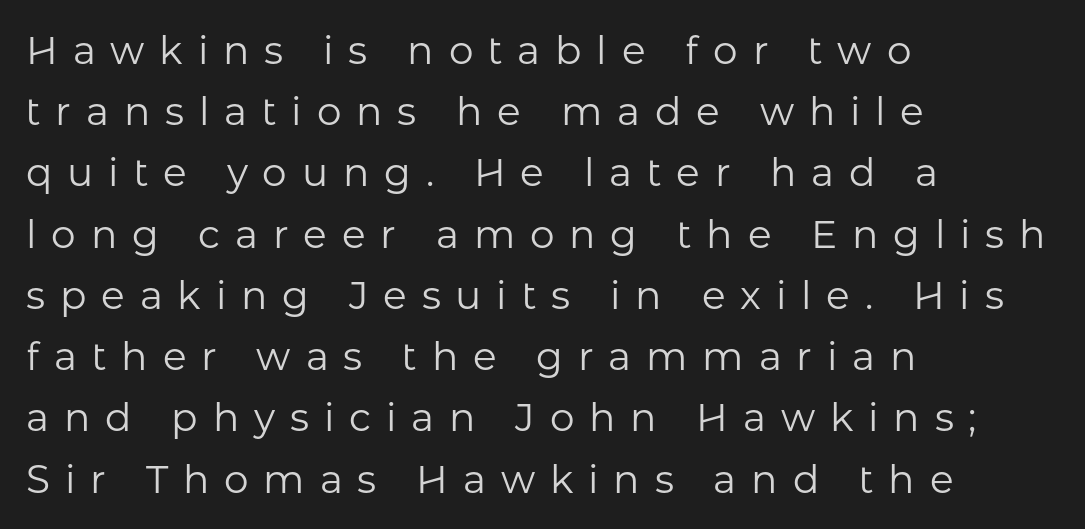
Q: Is the text bold? A: No.
Q: Is the text italic (slanted)? A: No, it is upright.
Q: Is the typeface a serif or a sans-serif typeface? A: Sans-serif.
Q: Is the text underlined? A: No.
Q: How is the paragraph aligned? A: Left-aligned.
Q: Is the spacing between letters normal or unusually wide? A: Unusually wide.
Q: Is the spacing between lines tight, normal or loose? A: Normal.
Q: Width (condensed, normal, or wide)? A: Normal.
Q: Stroke contrast? A: Low.
Q: x-height? A: Medium.
Q: Monospaced? A: No.
